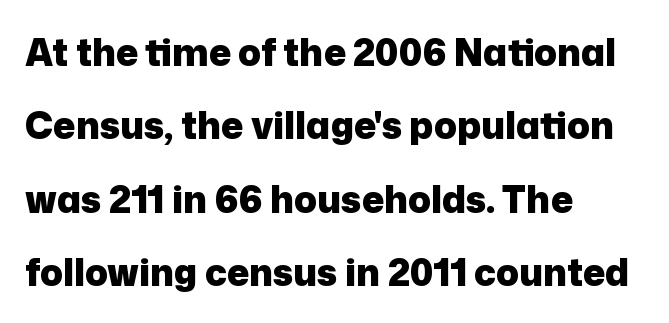
How are the letters spaced? Ordinarily, with no added tracking. This is sans-serif lettering, the kind often seen on screens and signage. Regarding leading, the lines here are spaced well apart. Unlike italic type, these characters show no tilt at all. Nobody drew a line under any word here.
